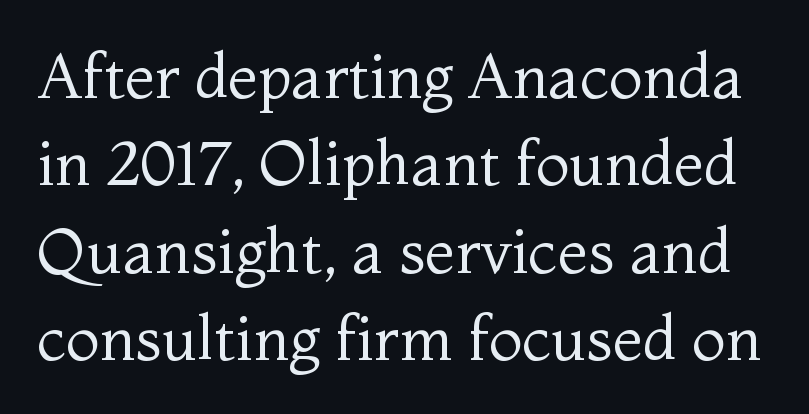
The image shows 62 px regular-weight serif type, upright; set normal line spacing (1.41x), normal letter spacing, not underlined; medium stroke contrast and a medium x-height.
